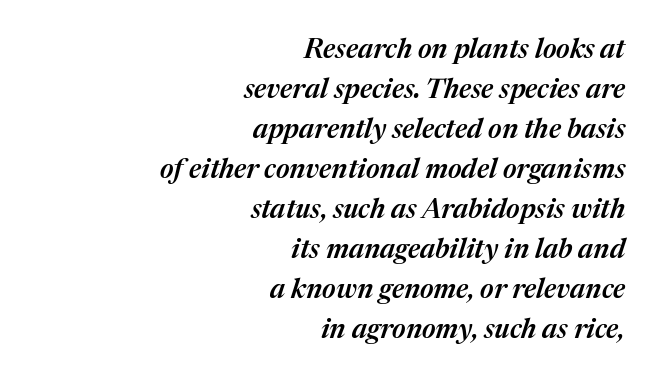
{"italic": "yes", "lean": "right", "slant_degrees": 17, "bold": "semi", "underline": "no", "align": "right", "line_spacing": "normal", "line_spacing_ratio": 1.48, "letter_spacing": "normal", "letter_spacing_em": 0.0, "glyph_px": 27}
